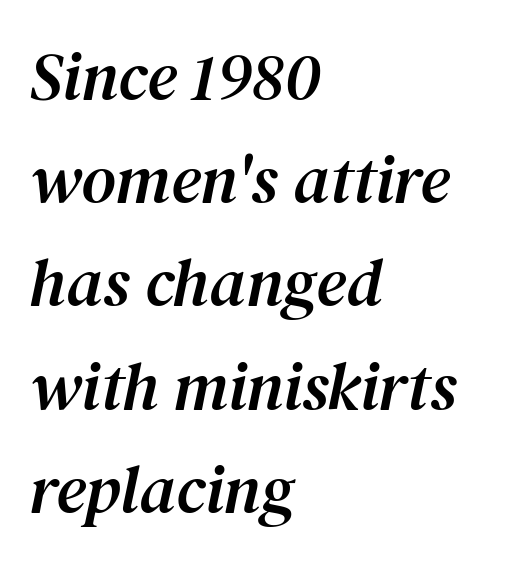
Q: Is the text italic (slanted)? A: Yes, it leans right by about 12 degrees.
Q: Is the typeface a serif or a sans-serif typeface? A: Serif.
Q: Is the text underlined? A: No.
Q: How is the paragraph aligned? A: Left-aligned.
Q: Is the spacing between letters normal or unusually wide? A: Normal.
Q: Is the spacing between lines tight, normal or loose? A: Normal.
Q: Width (condensed, normal, or wide)? A: Normal.
Q: Stroke contrast? A: Medium.
Q: x-height? A: Medium.
Q: Monospaced? A: No.
